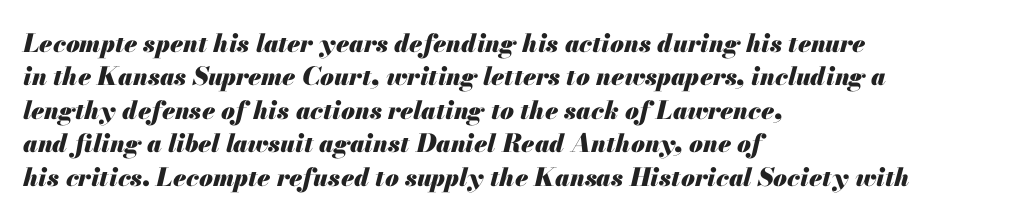
The image shows 25 px bold type, italic (leaning right); set left-aligned, normal line spacing (1.34x), normal letter spacing, not underlined.
